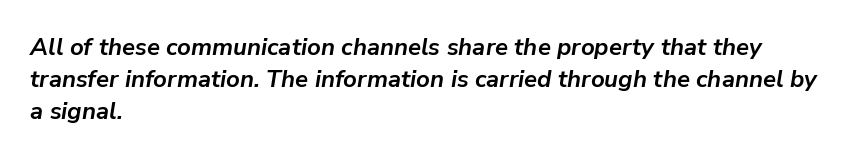
Q: Is the text bold? A: Yes.
Q: Is the text italic (slanted)? A: Yes, it leans right by about 9 degrees.
Q: Is the text underlined? A: No.
Q: How is the paragraph aligned? A: Left-aligned.
Q: Is the spacing between letters normal or unusually wide? A: Normal.
Q: Is the spacing between lines tight, normal or loose? A: Normal.
